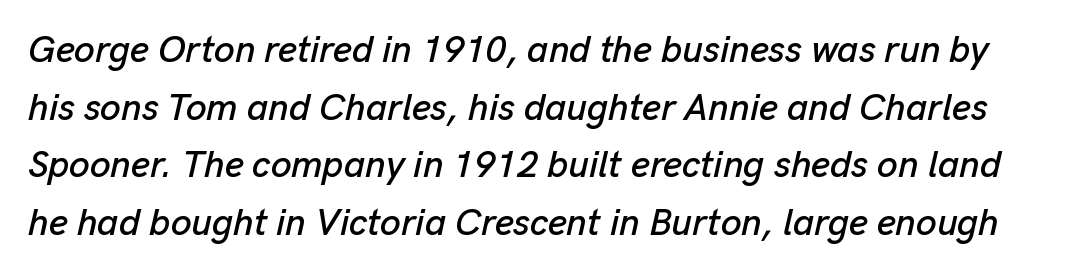
Q: Is the text italic (slanted)? A: Yes, it leans right by about 13 degrees.
Q: Is the text underlined? A: No.
Q: Is the spacing between letters normal or unusually wide? A: Normal.
Q: Is the spacing between lines tight, normal or loose? A: Normal.
Q: Width (condensed, normal, or wide)? A: Normal.
Q: Stroke contrast? A: Low.
Q: x-height? A: Medium.
Q: Monospaced? A: No.
